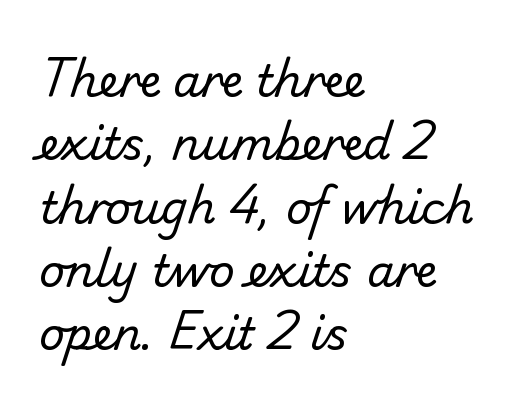
{"serif": "no", "bold": "no", "weight": "regular", "width": "normal", "stroke_contrast": "low", "x_height": "small", "monospaced": "no", "underline": "no", "align": "left", "line_spacing": "normal", "line_spacing_ratio": 1.44, "letter_spacing": "normal", "letter_spacing_em": 0.0, "glyph_px": 44}
